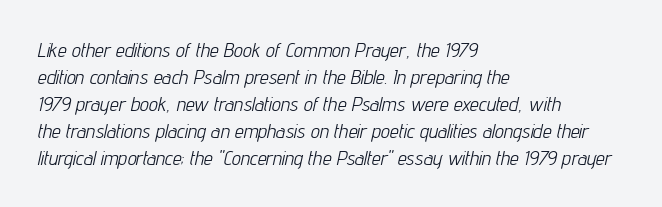
{"italic": "yes", "lean": "right", "slant_degrees": 12, "bold": "no", "underline": "no", "align": "left", "line_spacing": "normal", "line_spacing_ratio": 1.35, "letter_spacing": "normal", "letter_spacing_em": 0.0, "glyph_px": 20}
